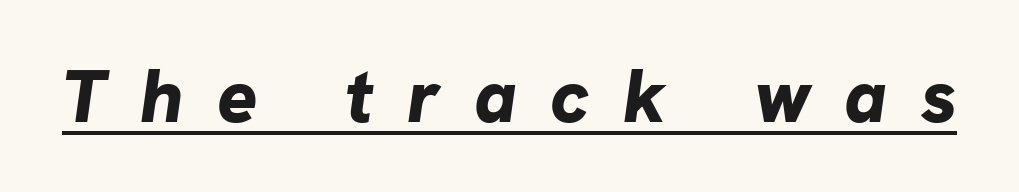
Does the lettering tilt? It does — this is italic. The face used here is proportionally spaced, like ordinary book or web type. Loose tracking; the words dissolve into strings of separated letters. Has an underline been added? It has. The strokes are fattened all the way to bold.
